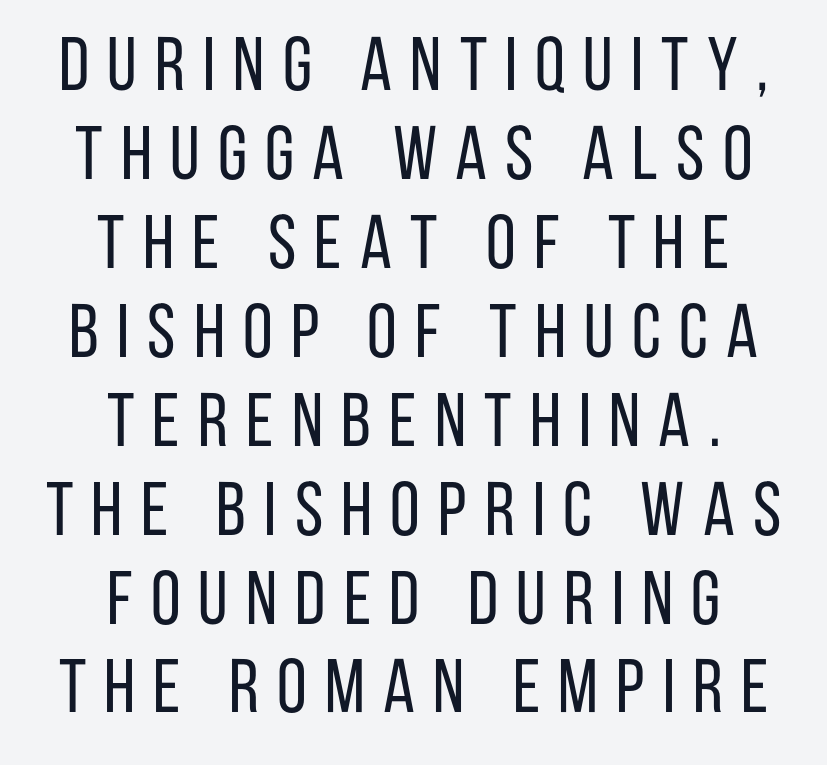
Q: Is the text bold? A: No.
Q: Is the text italic (slanted)? A: No, it is upright.
Q: Is the typeface a serif or a sans-serif typeface? A: Sans-serif.
Q: Is the text underlined? A: No.
Q: How is the paragraph aligned? A: Centered.
Q: Is the spacing between letters normal or unusually wide? A: Unusually wide.
Q: Width (condensed, normal, or wide)? A: Condensed.
Q: Stroke contrast? A: Low.
Q: x-height? A: Large.
Q: Monospaced? A: No.
